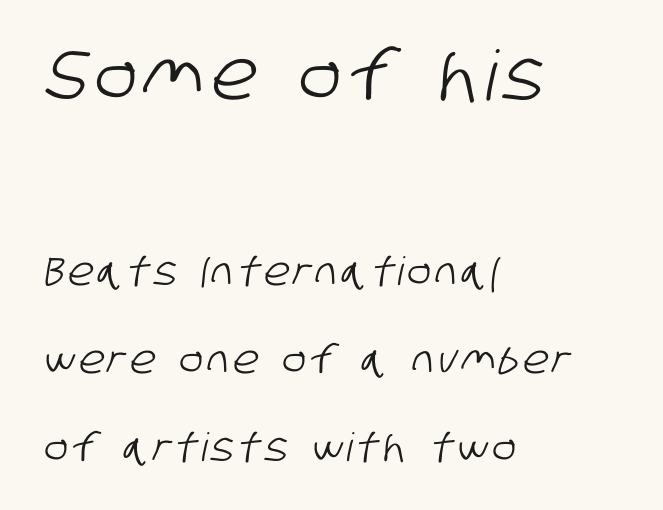
Each letter's strokes conclude bluntly, with no projecting serifs. Descender tails drop into unmarked territory. This sample has the flowing, uneven cadence of proportional lettering. The compositor pushed each line to the left boundary. The leading is generous, giving the passage an open texture.
